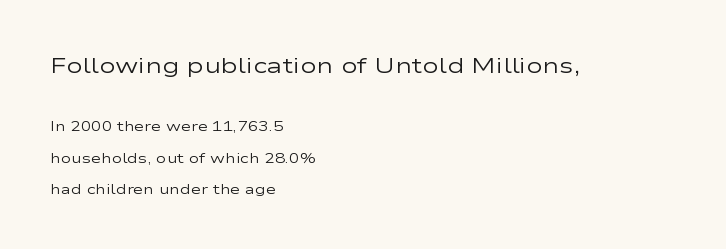
The image shows 22 px text type, upright; set left-aligned, loose line spacing (2.22x), normal letter spacing, not underlined; the first (top) block is 1.57x larger.
